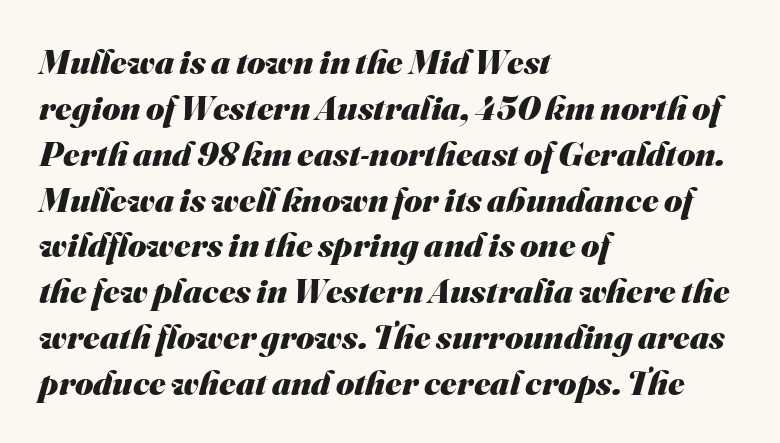
{"serif": "no", "bold": "yes", "weight": "heavy", "width": "normal", "stroke_contrast": "medium", "x_height": "small", "monospaced": "no", "underline": "no", "align": "left", "line_spacing": "normal", "line_spacing_ratio": 1.31, "letter_spacing": "normal", "letter_spacing_em": 0.0, "glyph_px": 35}
